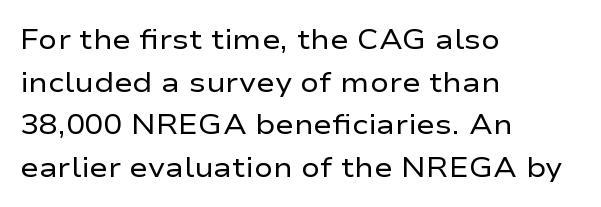
{"serif": "no", "italic": "no", "bold": "no", "weight": "regular", "width": "wide", "stroke_contrast": "low", "x_height": "medium", "monospaced": "no", "underline": "no", "align": "left", "line_spacing": "normal", "line_spacing_ratio": 1.52, "letter_spacing": "normal", "letter_spacing_em": 0.0, "glyph_px": 28}
